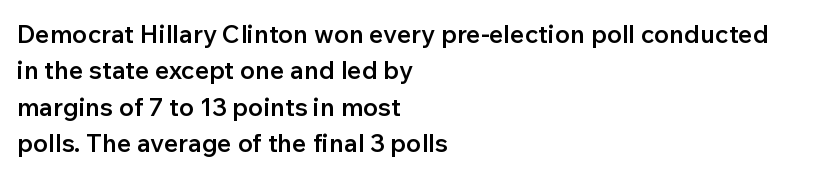
A somewhat darkened texture: the type is semibold rather than bold. If you drew a ruler down the left edge, every line would touch it. The zone under the glyphs is completely vacant. Ascenders rise straight up at ninety degrees. Caption: standard tracking, unaltered. Each new line begins a customary step beneath the previous one.
